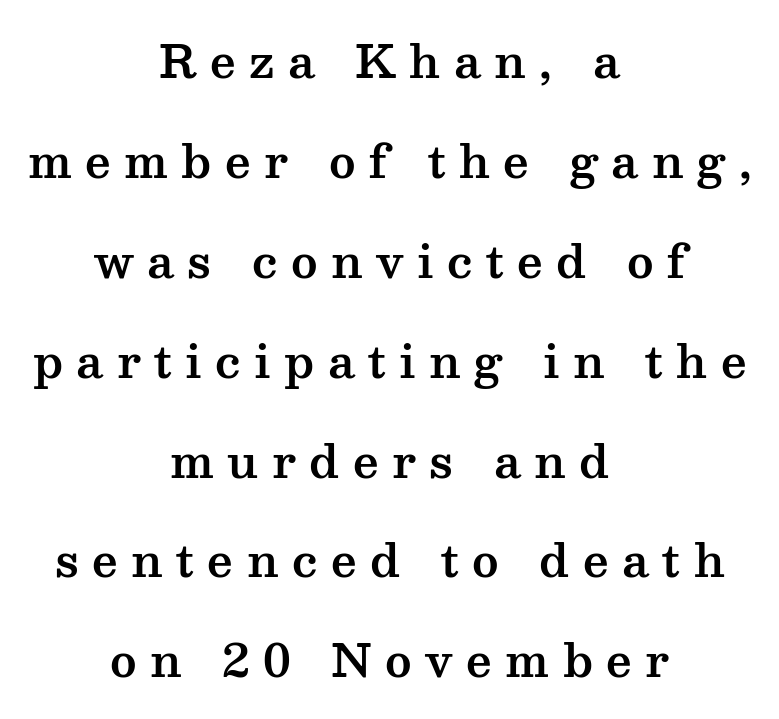
Q: Is the text italic (slanted)? A: No, it is upright.
Q: Is the typeface a serif or a sans-serif typeface? A: Serif.
Q: Is the text underlined? A: No.
Q: How is the paragraph aligned? A: Centered.
Q: Is the spacing between letters normal or unusually wide? A: Unusually wide.
Q: Is the spacing between lines tight, normal or loose? A: Loose.
Q: Width (condensed, normal, or wide)? A: Wide.
Q: Stroke contrast? A: Medium.
Q: x-height? A: Medium.
Q: Monospaced? A: No.
